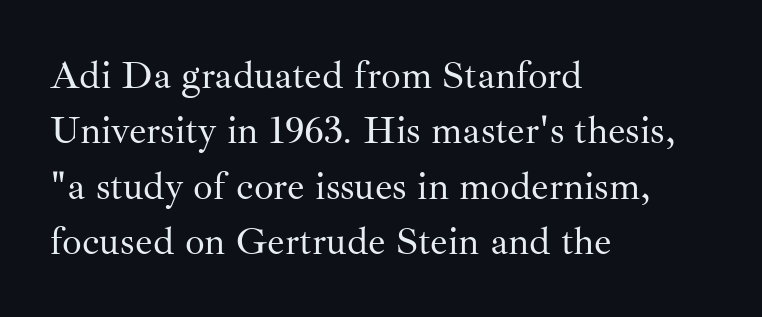
Varying glyph widths throughout — classic text-font behaviour. Ordinary non-slanted type is in use. Which margin do the lines hug? The left one — the right edge is uneven. There is no visible air inserted between adjacent glyphs. Horizontal bands of white between lines are of average thickness. Small tapered or slab feet sit at the stroke ends, so this counts as serif.
